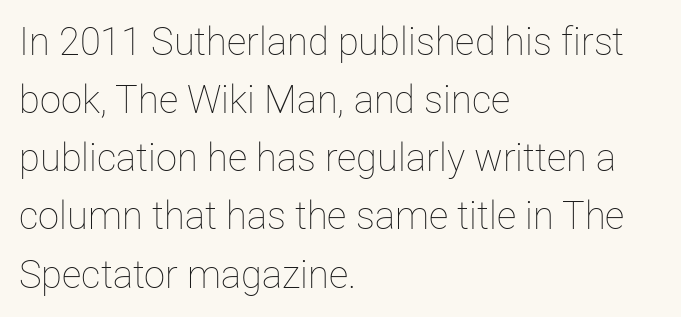
The image shows 38 px thin type, upright; set left-aligned, normal line spacing (1.53x), normal letter spacing, not underlined; low stroke contrast and a medium x-height.
